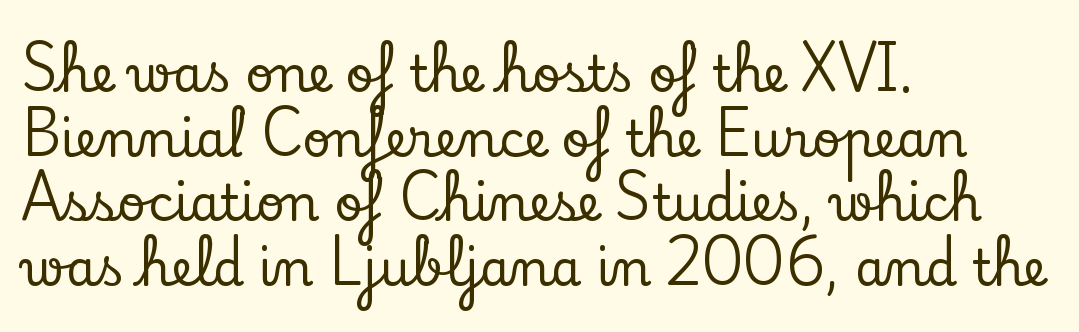
Q: Is the text italic (slanted)? A: No, it is upright.
Q: Is the text underlined? A: No.
Q: How is the paragraph aligned? A: Left-aligned.
Q: Is the spacing between letters normal or unusually wide? A: Normal.
Q: Is the spacing between lines tight, normal or loose? A: Normal.
Q: Width (condensed, normal, or wide)? A: Normal.
Q: Stroke contrast? A: Low.
Q: x-height? A: Small.
Q: Monospaced? A: No.
